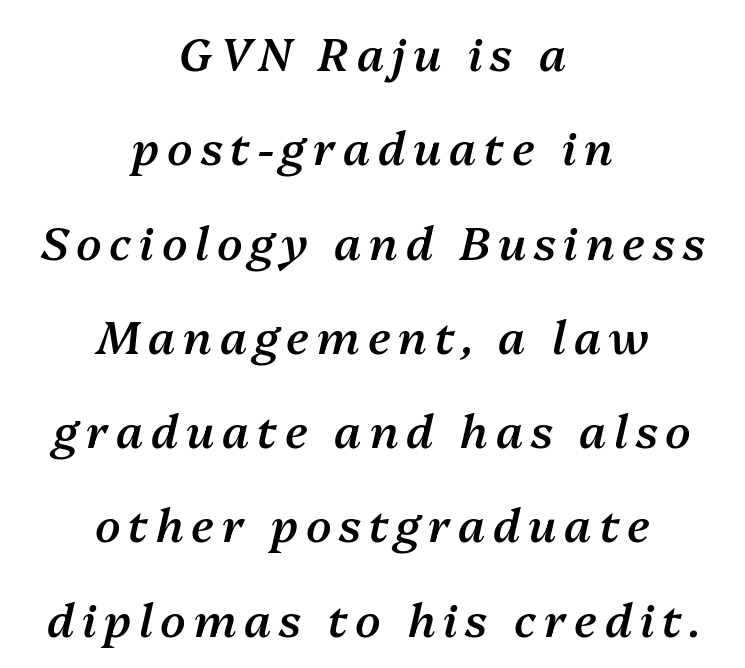
One-word summary of the alignment: center. Looks like regular typesetting: each glyph gets only the width it needs. Airy leading. The sample has been set in demibold, a notch under bold. Tall strokes in this sample are angled rather than plumb. Only glyphs here, with clear space below each row.
